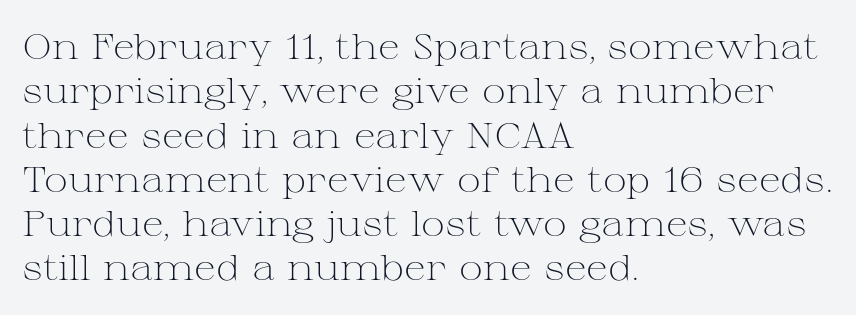
The image shows 36 px light, wide serif type, upright; set left-aligned, line spacing 1.23x, normal letter spacing, not underlined; medium stroke contrast and a medium x-height.
